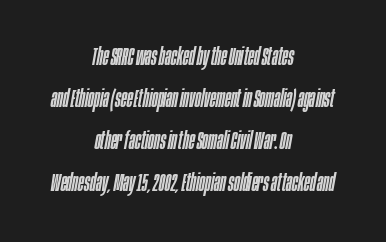
Standard letterfit; no display-style spreading of the glyphs. Check under the words: just untouched page. This sample uses an oblique cut, with every glyph tilted off the vertical. Each line is balanced around a shared central axis. A typesetter would call this leading conventional body-copy spacing.
